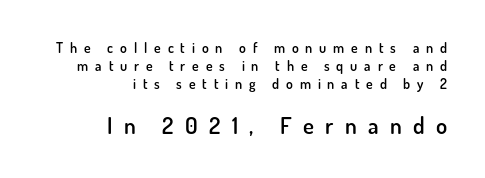
Q: Is the text bold? A: Semi-bold.
Q: Is the text italic (slanted)? A: No, it is upright.
Q: Is the text underlined? A: No.
Q: How is the paragraph aligned? A: Right-aligned.
Q: Is the spacing between letters normal or unusually wide? A: Unusually wide.
Q: Is the spacing between lines tight, normal or loose? A: Normal.
Q: Which block of text is set in a larger size, the first (top) or the second (bottom)? A: The second (bottom) one.
